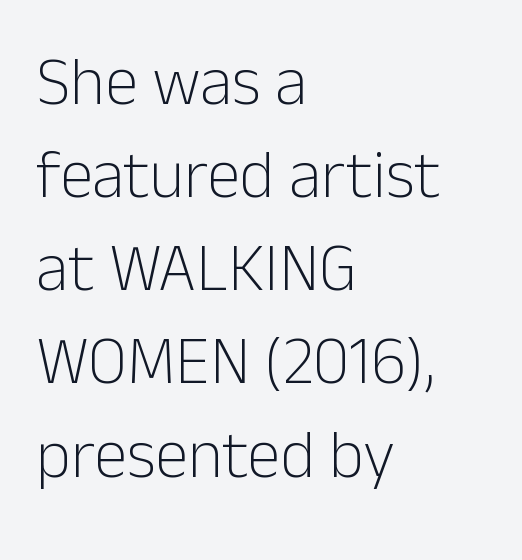
The image shows 67 px light sans-serif type, upright; set left-aligned, normal line spacing (1.39x), normal letter spacing, not underlined; low stroke contrast and a medium x-height.
